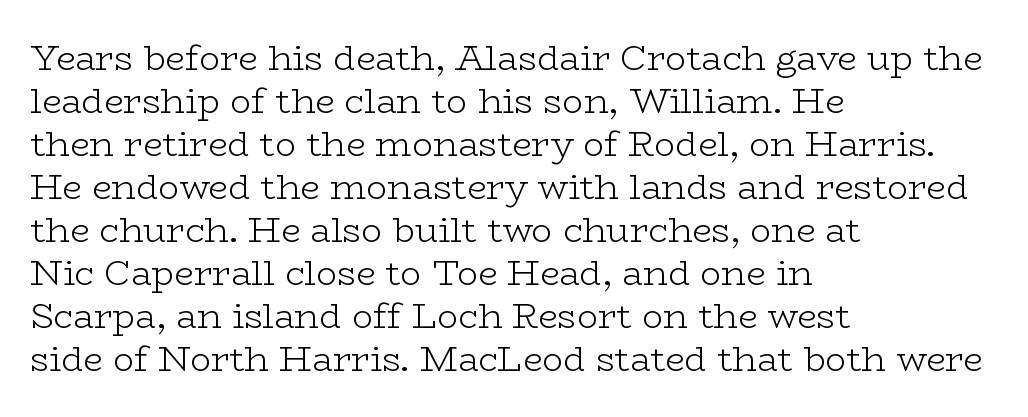
This sample uses plain, unmodified letter spacing. Horizontally, the lines are justified to the leading edge only. Has an underline been added? It has not. You can tell from the footed stems that serif type was used.
